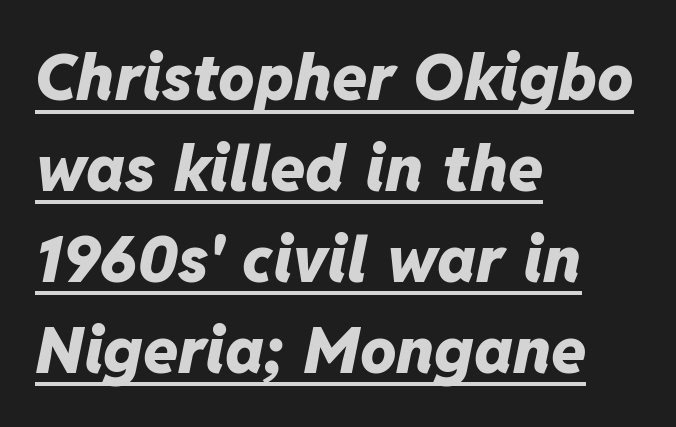
Q: Is the text bold? A: Yes.
Q: Is the text italic (slanted)? A: Yes, it leans right by about 11 degrees.
Q: Is the text underlined? A: Yes.
Q: How is the paragraph aligned? A: Left-aligned.
Q: Is the spacing between letters normal or unusually wide? A: Normal.
Q: Is the spacing between lines tight, normal or loose? A: Normal.
Q: Width (condensed, normal, or wide)? A: Normal.
Q: Stroke contrast? A: Low.
Q: x-height? A: Medium.
Q: Monospaced? A: No.
